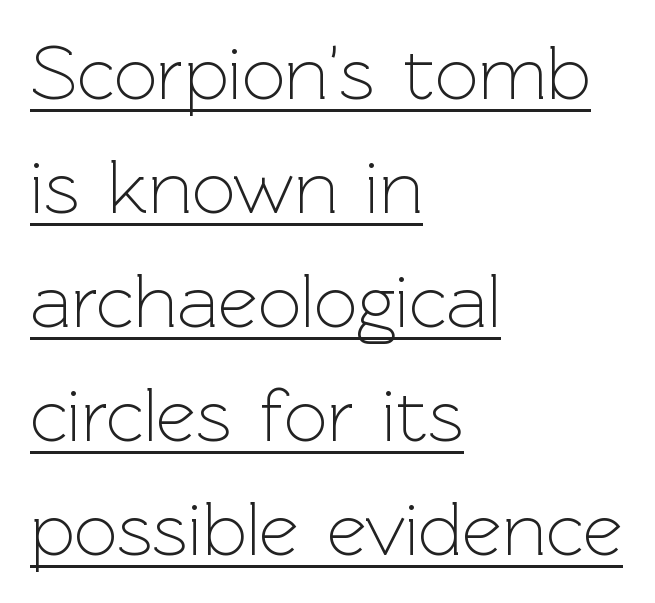
Each letter keeps its own natural width here, so spacing adapts to shape. Tall strokes in this sample are plumb rather than angled. The vertical gap from one line to the next is medium. Summary of weight: not heavy and not bold. Serifs: no, the terminals of the letterforms are clean.
